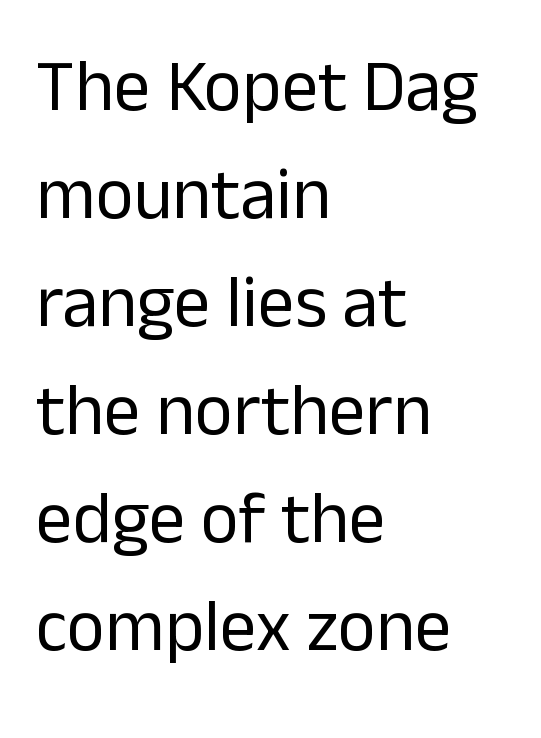
Q: Is the text bold? A: No.
Q: Is the text italic (slanted)? A: No, it is upright.
Q: Is the typeface a serif or a sans-serif typeface? A: Sans-serif.
Q: Is the text underlined? A: No.
Q: How is the paragraph aligned? A: Left-aligned.
Q: Is the spacing between letters normal or unusually wide? A: Normal.
Q: Is the spacing between lines tight, normal or loose? A: Normal.
Q: Width (condensed, normal, or wide)? A: Normal.
Q: Stroke contrast? A: Low.
Q: x-height? A: Medium.
Q: Monospaced? A: No.
